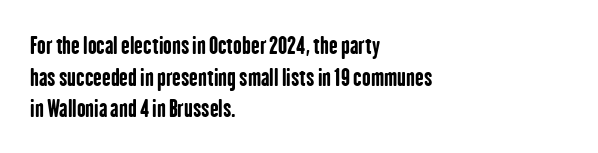
The image shows 23 px bold type, upright; set left-aligned, normal line spacing (1.37x), normal letter spacing, not underlined.
